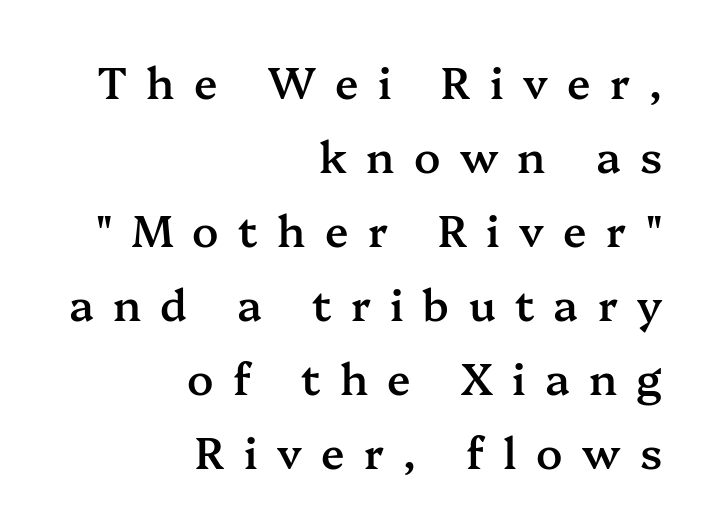
{"serif": "yes", "italic": "no", "bold": "semi", "weight": "semibold", "width": "normal", "stroke_contrast": "medium", "x_height": "medium", "monospaced": "no", "underline": "no", "align": "right", "line_spacing_ratio": 1.72, "letter_spacing": "wide", "letter_spacing_em": 0.45, "glyph_px": 43}
